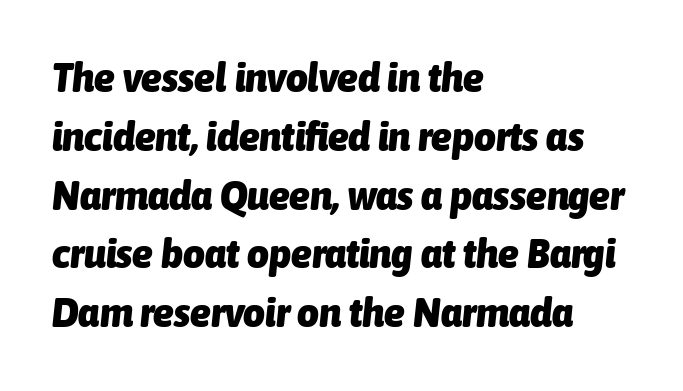
Q: Is the text bold? A: Yes.
Q: Is the text italic (slanted)? A: Yes, it leans right by about 6 degrees.
Q: Is the text underlined? A: No.
Q: How is the paragraph aligned? A: Left-aligned.
Q: Is the spacing between letters normal or unusually wide? A: Normal.
Q: Is the spacing between lines tight, normal or loose? A: Normal.
Q: Width (condensed, normal, or wide)? A: Condensed.
Q: Stroke contrast? A: Low.
Q: x-height? A: Medium.
Q: Monospaced? A: No.
